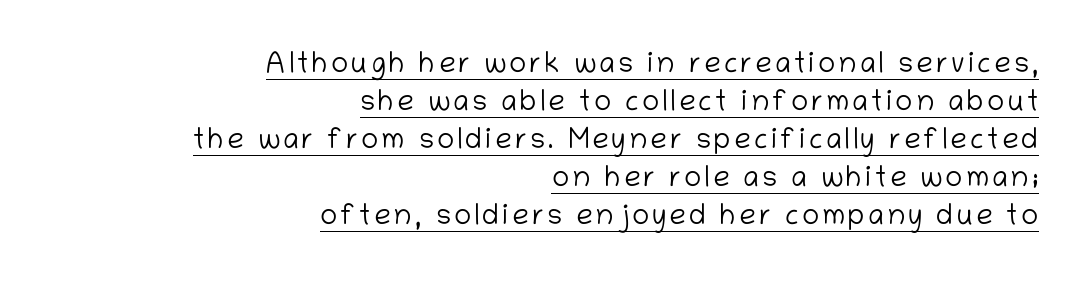
Do the characters align in a grid? No, the font is proportional. Is the stroke heavy? The answer is a plain regular-or-lighter. Has an underline been added? It has. The leading is moderate, giving the passage an even texture. In CSS terms this would be text-align: right.
